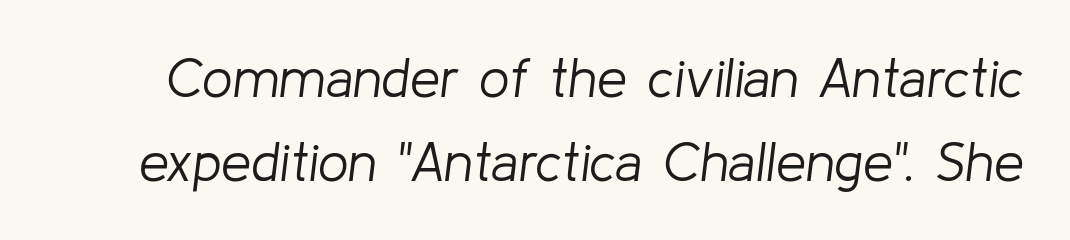
The rendering uses natural spacing where letterforms have individual widths. Each word holds together tightly as a unit, with standard inter-letter gaps. The letters look calm and open, with moderate or lighter stems. Regarding leading, the lines here are spaced in the standard way.
